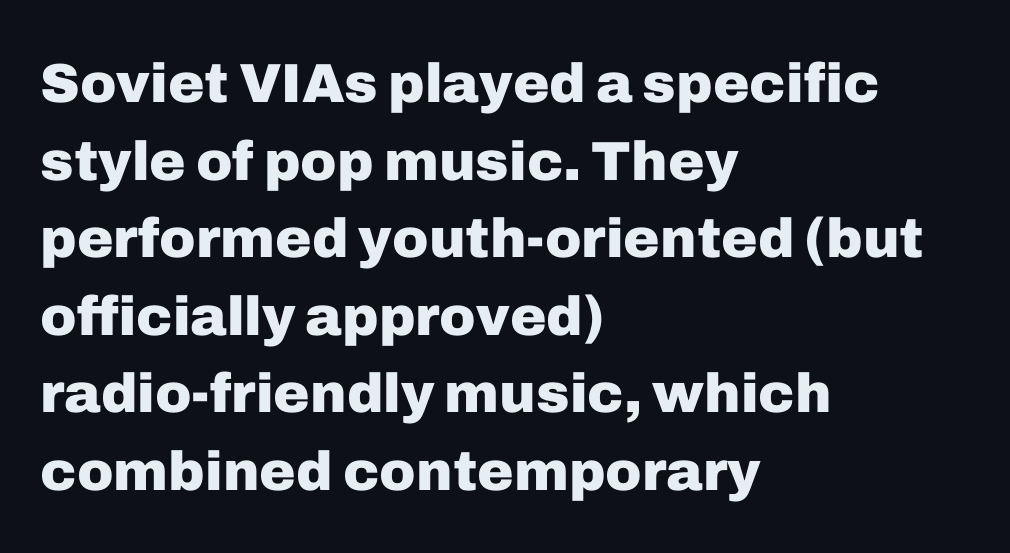
The image shows 55 px heavy sans-serif type, upright; set left-aligned, normal line spacing (1.41x), normal letter spacing, not underlined; low stroke contrast and a medium x-height.
